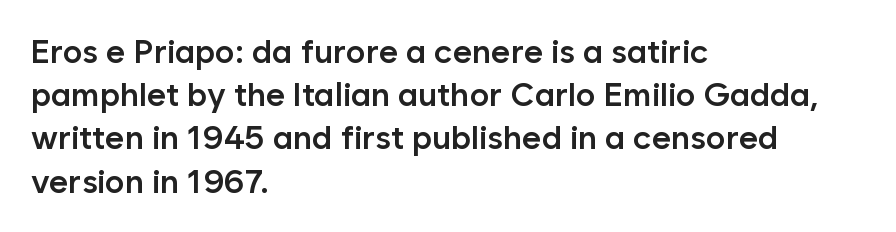
{"serif": "no", "italic": "no", "bold": "semi", "weight": "semibold", "width": "normal", "stroke_contrast": "low", "x_height": "medium", "monospaced": "no", "underline": "no", "align": "left", "line_spacing": "normal", "line_spacing_ratio": 1.31, "letter_spacing": "normal", "letter_spacing_em": 0.0, "glyph_px": 33}
